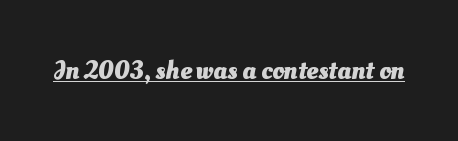
Q: Is the text bold? A: Yes.
Q: Is the text underlined? A: Yes.
Q: Is the spacing between letters normal or unusually wide? A: Normal.
